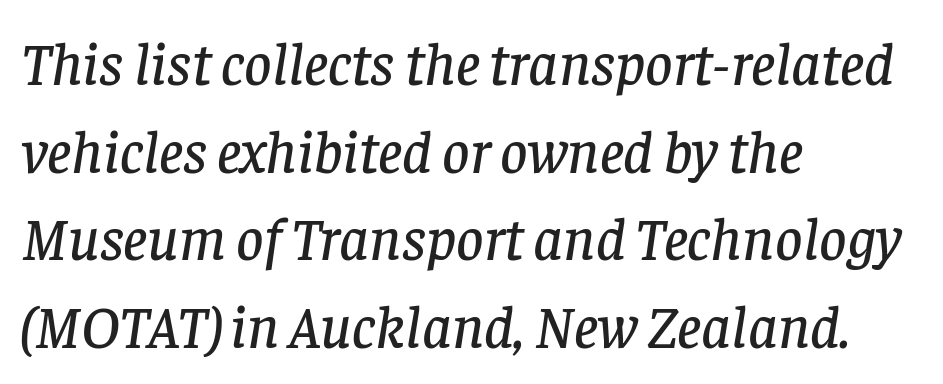
Honestly, the row spacing looks completely unremarkable. Slanted lettering throughout. The tracking reads as untouched default to a designer's eye. You could not count columns in this text — the font is proportionally spaced.
